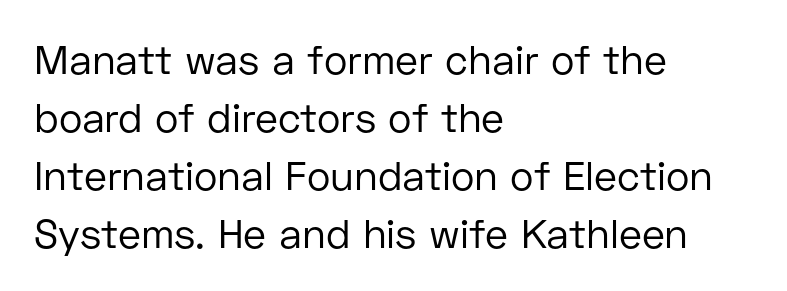
The image shows 40 px regular-weight sans-serif type, upright; set left-aligned, normal line spacing (1.45x), normal letter spacing, not underlined; low stroke contrast and a medium x-height.
